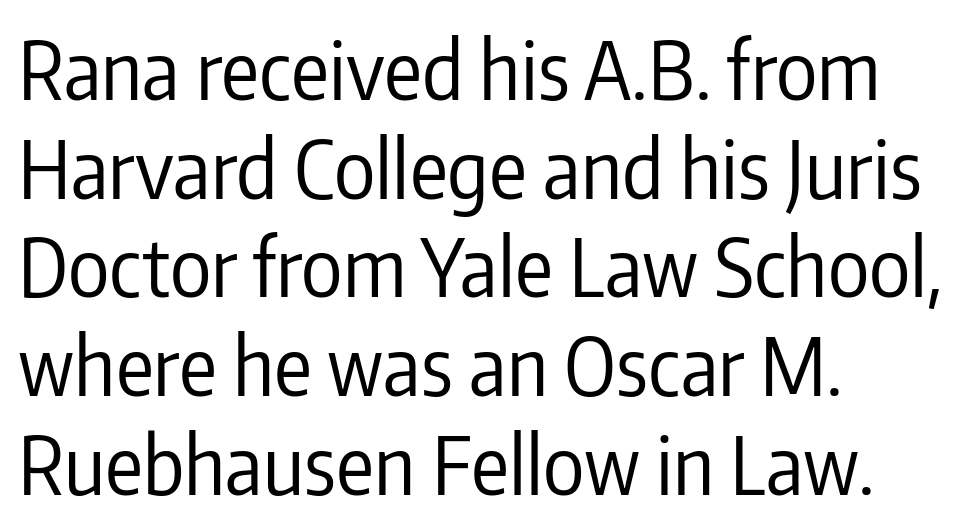
Teacher's note: observe the even left margin — that is flush-left alignment. The font family rendered here belongs to the sans-serif group. The passage shown stacks its lines at a standard gap. Heaviness? Minimal to ordinary, like unemphasized prose.
